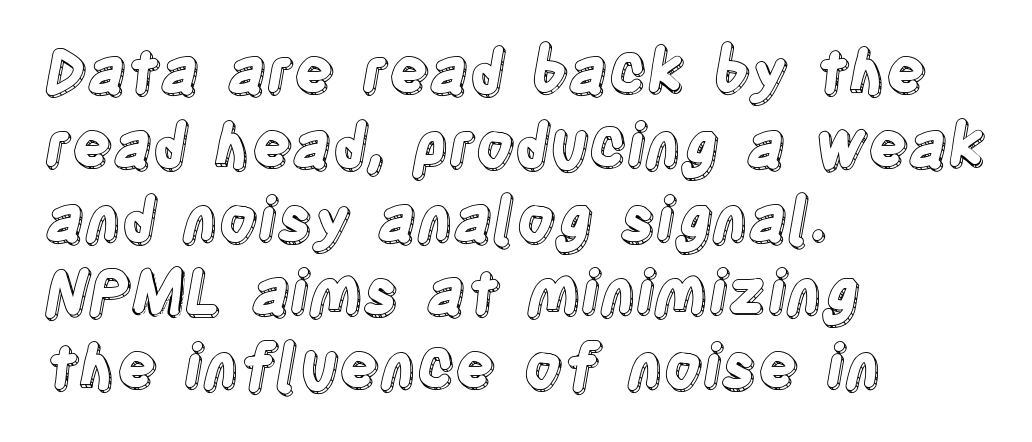
This sample has the flowing, uneven cadence of proportional lettering. Caption: standard tracking, unaltered. If you drew a ruler down the left edge, every line would touch it. Type without underlining.
